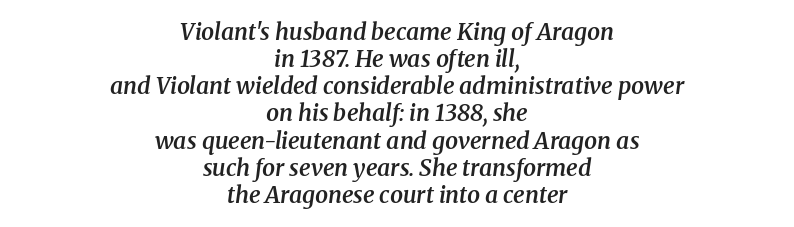
The image shows 23 px text type, italic (leaning right); set centered, line spacing 1.18x, normal letter spacing, not underlined.
